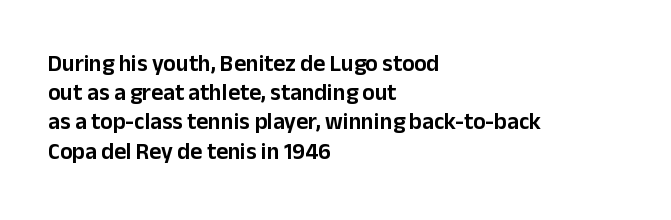
{"italic": "no", "underline": "no", "align": "left", "line_spacing": "normal", "line_spacing_ratio": 1.27, "letter_spacing": "normal", "letter_spacing_em": 0.0, "glyph_px": 23}
